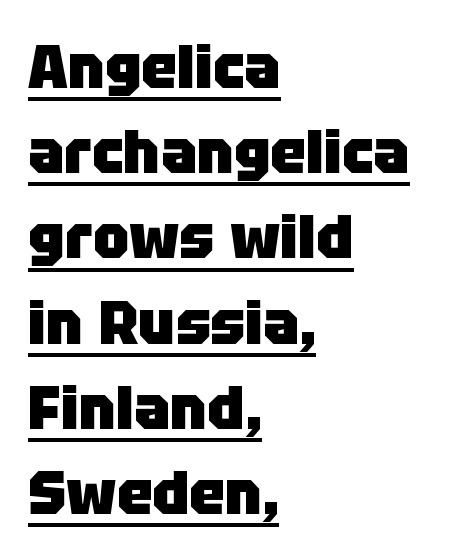
The face used here has the dense, thick strokes of a bold. Whoever set this chose a conventional vertical rhythm. Ordinary non-slanted type is in use. Grotesque or geometric, the face here clearly has no serifs. Note the varied advance widths — an 'i' is clearly narrower than an 'm'.
